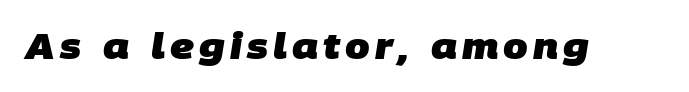
The image shows 35 px heavy sans-serif type; set not underlined; low stroke contrast and a large x-height.
